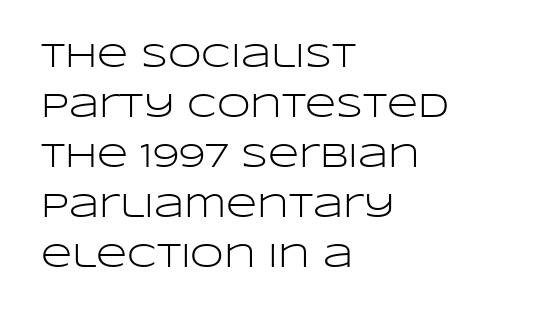
Q: Is the text bold? A: No.
Q: Is the text italic (slanted)? A: No, it is upright.
Q: Is the typeface a serif or a sans-serif typeface? A: Sans-serif.
Q: Is the text underlined? A: No.
Q: How is the paragraph aligned? A: Left-aligned.
Q: Is the spacing between letters normal or unusually wide? A: Normal.
Q: Is the spacing between lines tight, normal or loose? A: Normal.
Q: Width (condensed, normal, or wide)? A: Wide.
Q: Stroke contrast? A: Low.
Q: x-height? A: Large.
Q: Monospaced? A: No.
